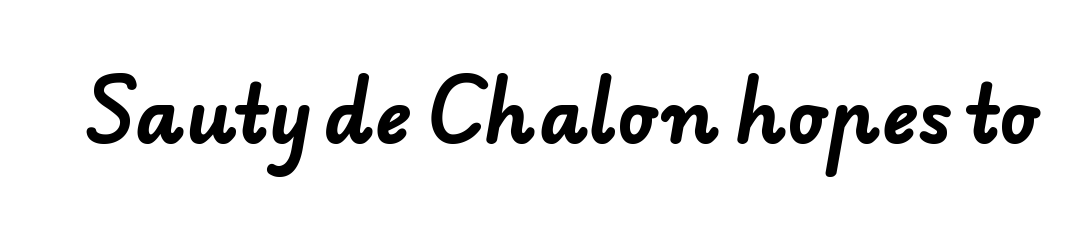
The image shows 76 px bold sans-serif type; set normal letter spacing, not underlined; low stroke contrast and a small x-height.
